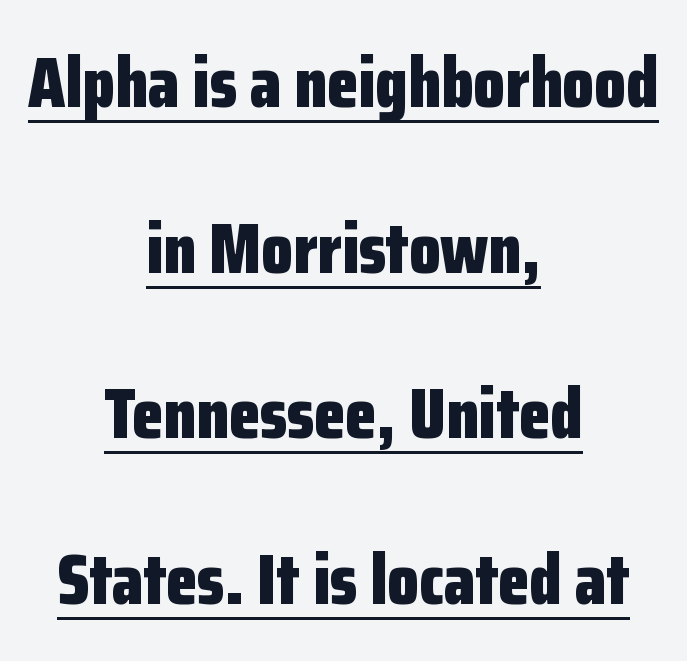
{"serif": "no", "italic": "no", "bold": "yes", "weight": "bold", "width": "condensed", "stroke_contrast": "low", "x_height": "medium", "monospaced": "no", "underline": "yes", "align": "center", "line_spacing": "loose", "line_spacing_ratio": 2.3, "letter_spacing": "normal", "letter_spacing_em": 0.0, "glyph_px": 72}
